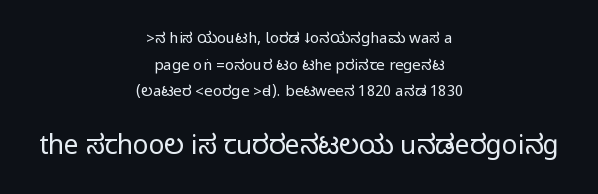
Q: Is the text italic (slanted)? A: No, it is upright.
Q: Is the text underlined? A: No.
Q: How is the paragraph aligned? A: Centered.
Q: Is the spacing between letters normal or unusually wide? A: Normal.
Q: Which block of text is set in a larger size, the first (top) or the second (bottom)? A: The second (bottom) one.
